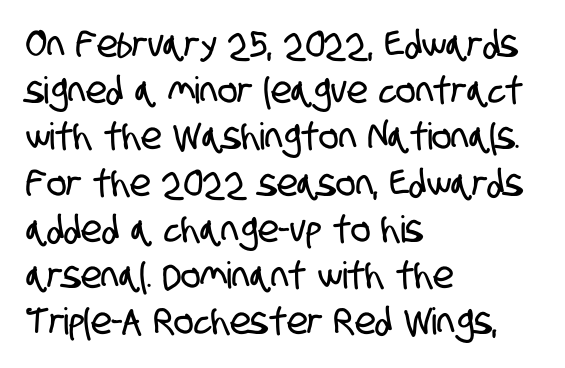
Q: Is the typeface a serif or a sans-serif typeface? A: Sans-serif.
Q: Is the text underlined? A: No.
Q: How is the paragraph aligned? A: Left-aligned.
Q: Is the spacing between letters normal or unusually wide? A: Normal.
Q: Is the spacing between lines tight, normal or loose? A: Normal.
Q: Width (condensed, normal, or wide)? A: Condensed.
Q: Stroke contrast? A: Low.
Q: x-height? A: Large.
Q: Monospaced? A: No.
